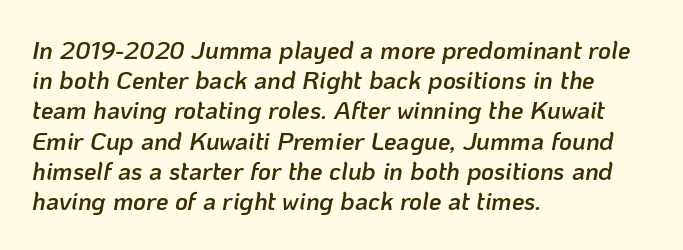
The setting favours the left margin, as ordinary paragraphs usually do. Nothing unusual about the tracking: characters are spaced as the font intends. Rule under the text: the space is simply empty. What weight is shown? A semibold, between regular and bold. The font's italic variant was chosen for this text.
